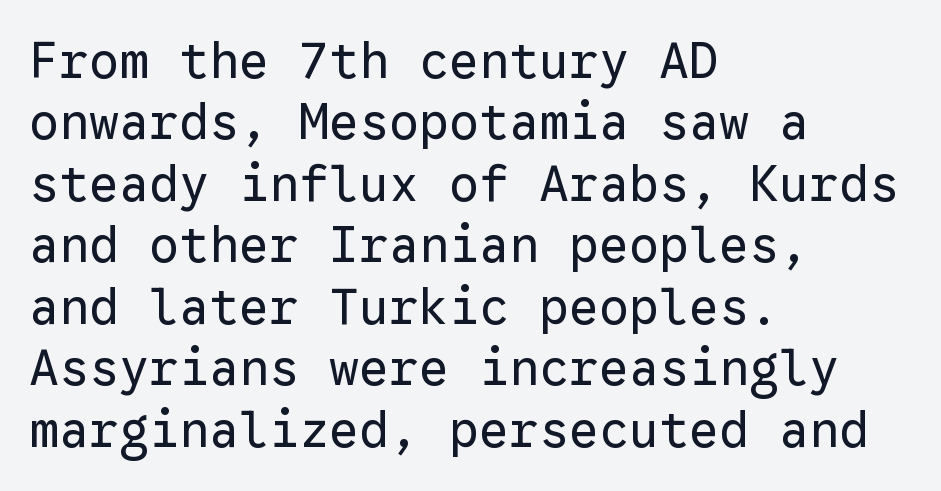
The lettering stays uniformly vertical, giving the passage a roman look. The passage shown is typed in a monospace face where columns stay perfectly aligned. Nobody drew a line under any word here. Look at the tracking — it's just the regular setting, nothing added. The font sits on the lighter half of the weight spectrum, regular included.
